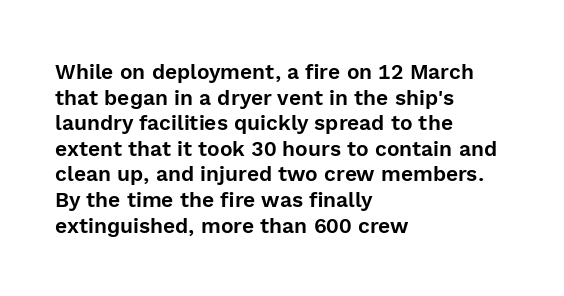
{"italic": "no", "underline": "no", "align": "left", "line_spacing_ratio": 1.22, "letter_spacing": "normal", "letter_spacing_em": 0.0, "glyph_px": 21}
